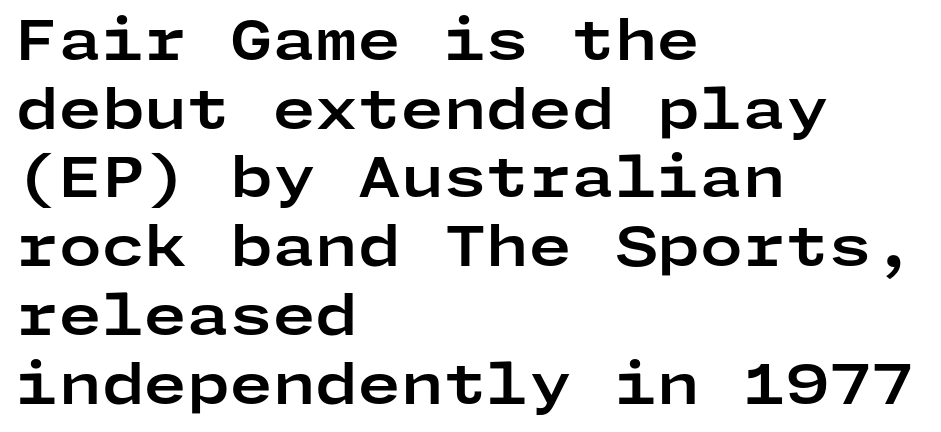
{"serif": "no", "italic": "no", "bold": "yes", "weight": "bold", "width": "wide", "stroke_contrast": "low", "x_height": "medium", "underline": "no", "align": "left", "line_spacing": "normal", "line_spacing_ratio": 1.25, "letter_spacing": "normal", "letter_spacing_em": 0.0, "glyph_px": 55}
